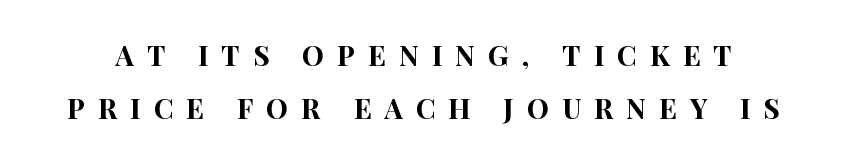
The image shows 28 px condensed sans-serif type, upright; set loose line spacing (1.9x), unusually wide letter spacing (+0.46 em), not underlined; high stroke contrast and a large x-height.
